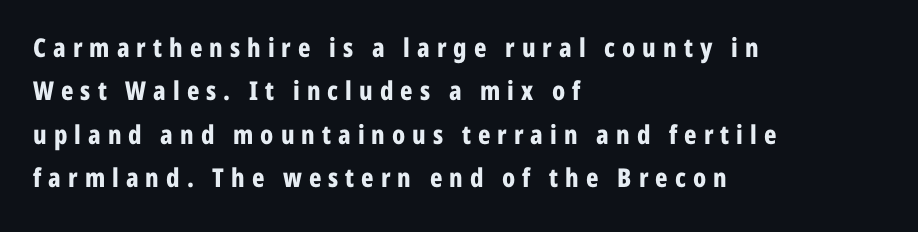
Q: Is the text bold? A: Yes.
Q: Is the text italic (slanted)? A: No, it is upright.
Q: Is the text underlined? A: No.
Q: How is the paragraph aligned? A: Left-aligned.
Q: Is the spacing between letters normal or unusually wide? A: Unusually wide.
Q: Is the spacing between lines tight, normal or loose? A: Normal.
